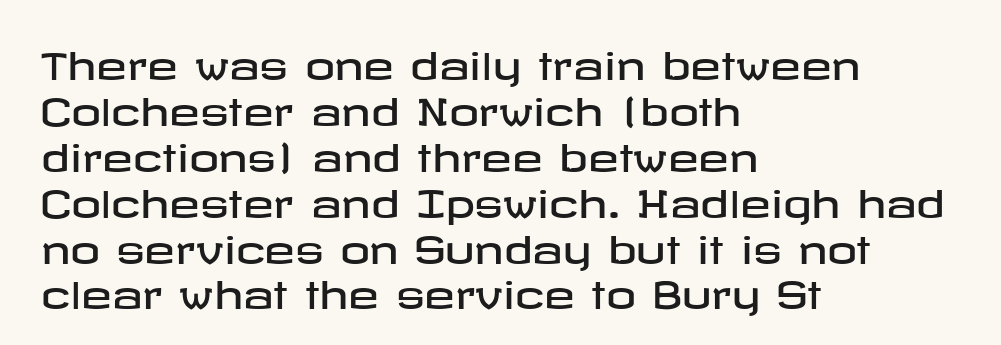
{"serif": "no", "italic": "no", "width": "wide", "stroke_contrast": "low", "x_height": "medium", "underline": "no", "align": "left", "line_spacing_ratio": 1.24, "letter_spacing": "normal", "letter_spacing_em": 0.0, "glyph_px": 37}
